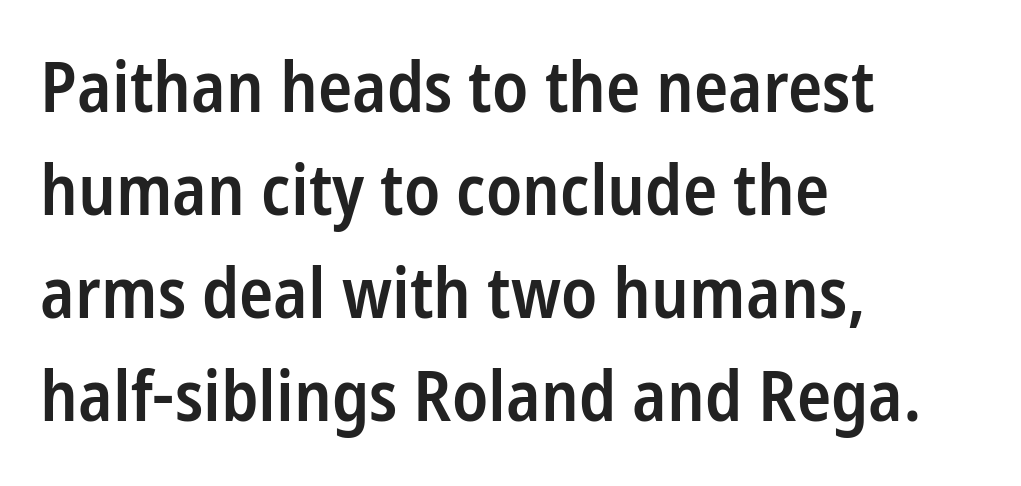
Spacing verdict: proportional, widths tailored to each character. Check where the strokes stop: nothing finishes them off — pure sans. Rendered with straight, roman letterforms. The space between consecutive lines is moderate.
